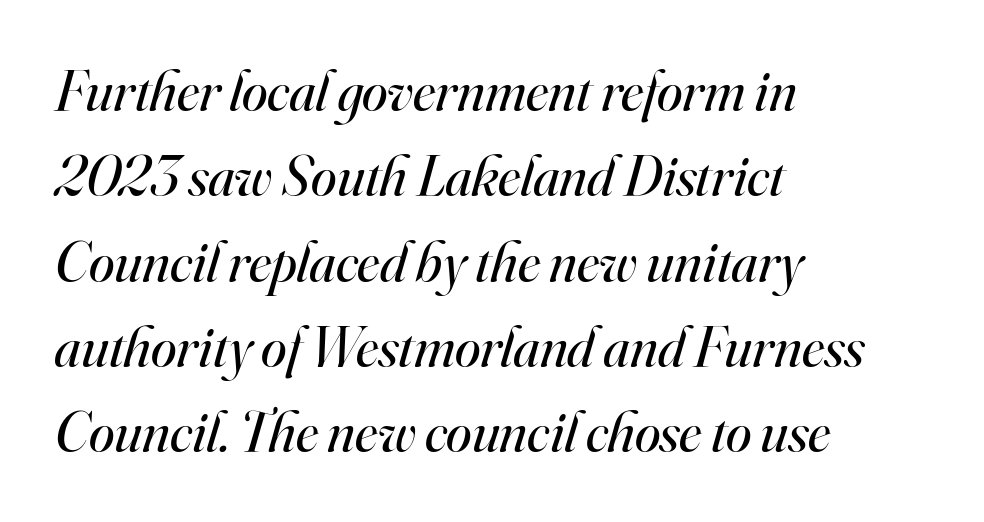
The image shows 58 px regular-weight serif type, italic (leaning right); set left-aligned, normal line spacing (1.47x), normal letter spacing, not underlined; high stroke contrast and a small x-height.
